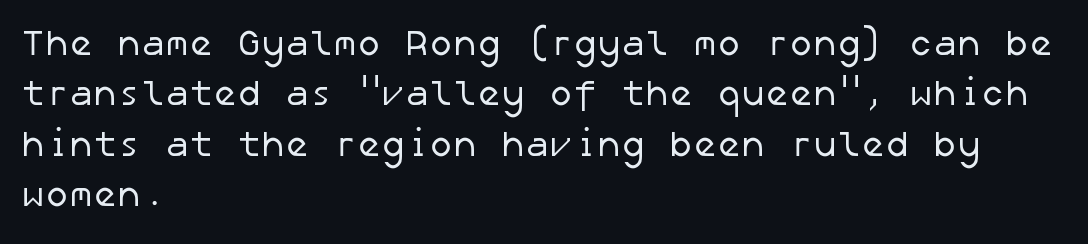
Layout note: lines flush left. Stroke mass is kept to a normal reading level or below. What kind of face is this? One without serifs — a sans. The tracking reads as untouched default to a designer's eye. Summary of vertical rhythm: regular, with standard interline spacing.
